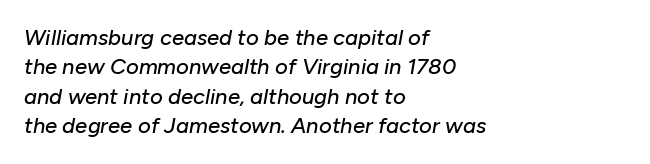
Does the lettering tilt? It does — this is italic. In terms of letterspacing, this is plain default setting. How would I describe the line gaps? Plain and ordinary. Where is the straight margin? On the left.
